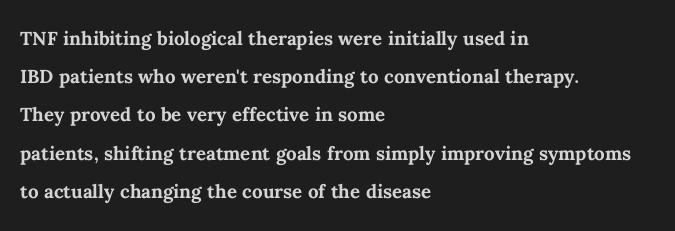
{"italic": "no", "bold": "yes", "underline": "no", "align": "left", "line_spacing": "normal", "line_spacing_ratio": 1.53, "letter_spacing": "normal", "letter_spacing_em": 0.0, "glyph_px": 25}
